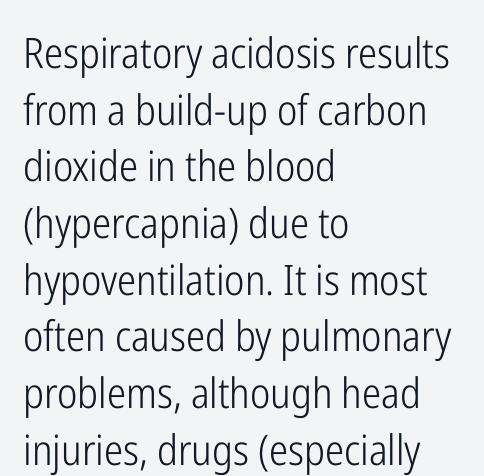
{"serif": "no", "italic": "no", "bold": "no", "weight": "light", "width": "condensed", "stroke_contrast": "low", "x_height": "medium", "monospaced": "no", "underline": "no", "align": "left", "line_spacing": "normal", "line_spacing_ratio": 1.35, "letter_spacing": "normal", "letter_spacing_em": 0.0, "glyph_px": 42}
